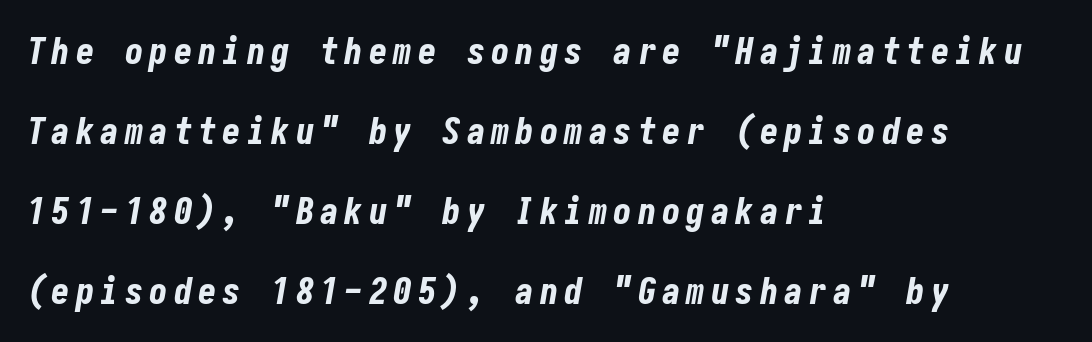
Q: Is the text bold? A: Yes.
Q: Is the text italic (slanted)? A: Yes, it leans right by about 10 degrees.
Q: Is the text underlined? A: No.
Q: How is the paragraph aligned? A: Left-aligned.
Q: Is the spacing between lines tight, normal or loose? A: Loose.
Q: Width (condensed, normal, or wide)? A: Condensed.
Q: Stroke contrast? A: Low.
Q: x-height? A: Medium.
